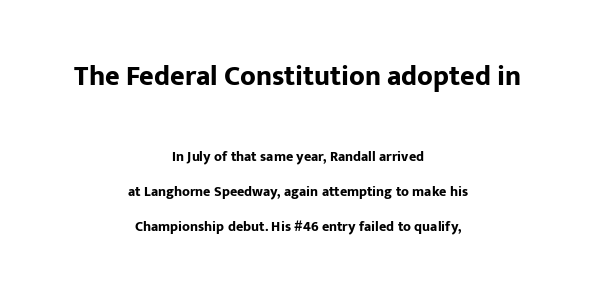
The image shows 28 px bold sans-serif type, upright; set centered, loose line spacing (2.49x), normal letter spacing, not underlined; the first (top) block is 2.0x larger; low stroke contrast and a medium x-height.
